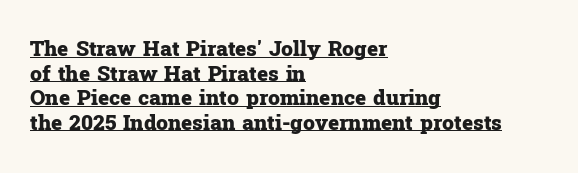
Q: Is the text bold? A: Yes.
Q: Is the text italic (slanted)? A: No, it is upright.
Q: Is the text underlined? A: Yes.
Q: How is the paragraph aligned? A: Left-aligned.
Q: Is the spacing between letters normal or unusually wide? A: Normal.
